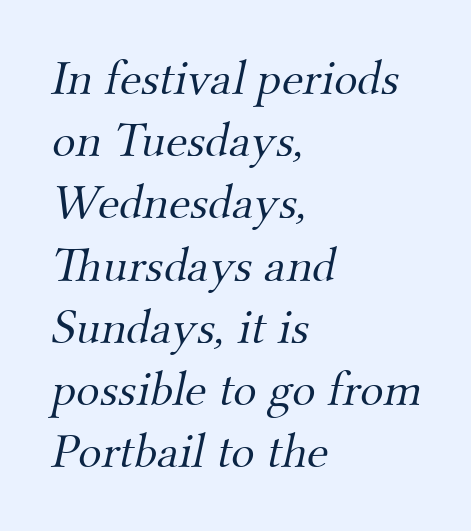
Q: Is the text bold? A: No.
Q: Is the typeface a serif or a sans-serif typeface? A: Serif.
Q: Is the text underlined? A: No.
Q: How is the paragraph aligned? A: Left-aligned.
Q: Is the spacing between letters normal or unusually wide? A: Normal.
Q: Is the spacing between lines tight, normal or loose? A: Normal.
Q: Width (condensed, normal, or wide)? A: Normal.
Q: Stroke contrast? A: Medium.
Q: x-height? A: Small.
Q: Monospaced? A: No.
